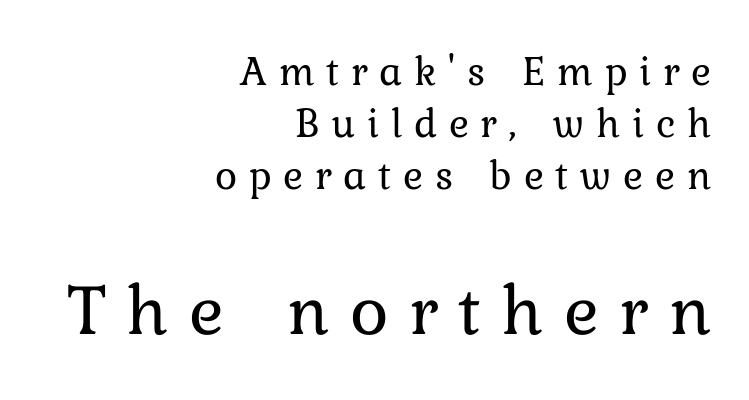
{"italic": "no", "bold": "no", "weight": "regular", "width": "normal", "stroke_contrast": "low", "x_height": "medium", "monospaced": "no", "underline": "no", "align": "right", "line_spacing_ratio": 1.24, "letter_spacing": "wide", "letter_spacing_em": 0.28, "larger_block": "second", "size_ratio": 1.74, "glyph_px": 73}
